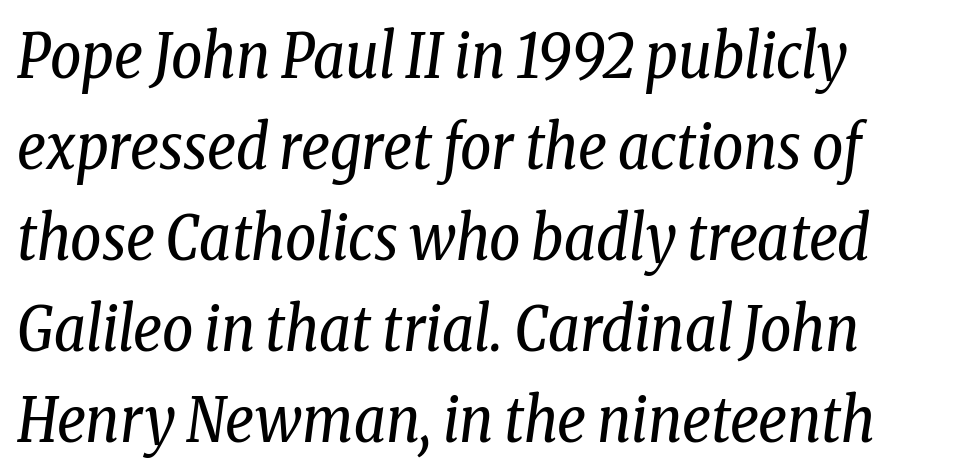
Q: Is the text bold? A: No.
Q: Is the text italic (slanted)? A: Yes, it leans right by about 8 degrees.
Q: Is the typeface a serif or a sans-serif typeface? A: Serif.
Q: Is the text underlined? A: No.
Q: How is the paragraph aligned? A: Left-aligned.
Q: Is the spacing between letters normal or unusually wide? A: Normal.
Q: Is the spacing between lines tight, normal or loose? A: Normal.
Q: Width (condensed, normal, or wide)? A: Condensed.
Q: Stroke contrast? A: Low.
Q: x-height? A: Medium.
Q: Monospaced? A: No.
